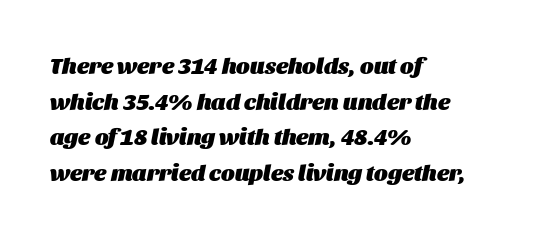
The image shows 23 px bold type, italic (leaning right); set left-aligned, normal line spacing (1.55x), normal letter spacing, not underlined.
